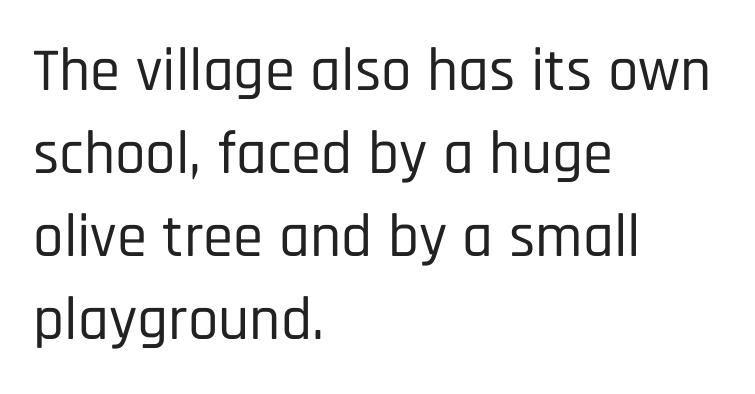
Q: Is the text italic (slanted)? A: No, it is upright.
Q: Is the typeface a serif or a sans-serif typeface? A: Sans-serif.
Q: Is the text underlined? A: No.
Q: How is the paragraph aligned? A: Left-aligned.
Q: Is the spacing between letters normal or unusually wide? A: Normal.
Q: Is the spacing between lines tight, normal or loose? A: Normal.
Q: Width (condensed, normal, or wide)? A: Condensed.
Q: Stroke contrast? A: Low.
Q: x-height? A: Large.
Q: Monospaced? A: No.
